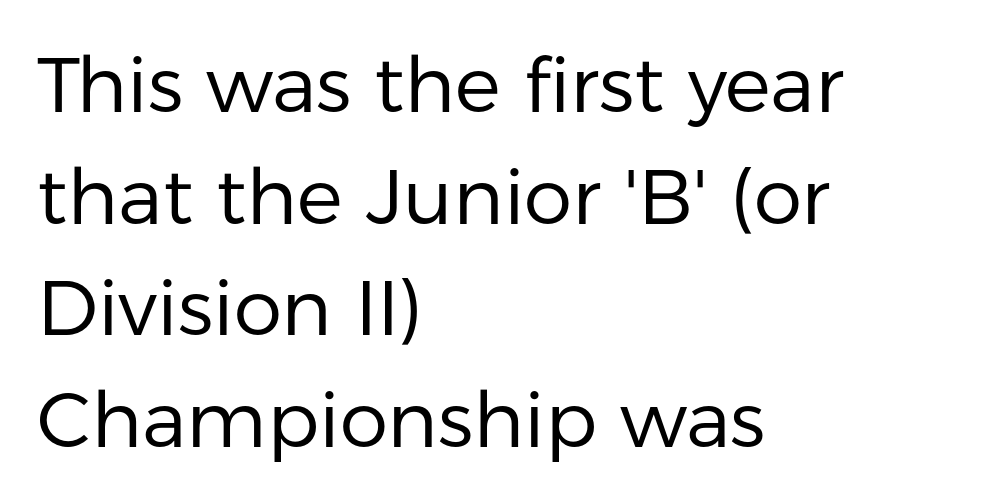
Q: Is the text bold? A: No.
Q: Is the text italic (slanted)? A: No, it is upright.
Q: Is the typeface a serif or a sans-serif typeface? A: Sans-serif.
Q: Is the text underlined? A: No.
Q: How is the paragraph aligned? A: Left-aligned.
Q: Is the spacing between letters normal or unusually wide? A: Normal.
Q: Is the spacing between lines tight, normal or loose? A: Normal.
Q: Width (condensed, normal, or wide)? A: Normal.
Q: Stroke contrast? A: Low.
Q: x-height? A: Medium.
Q: Monospaced? A: No.
